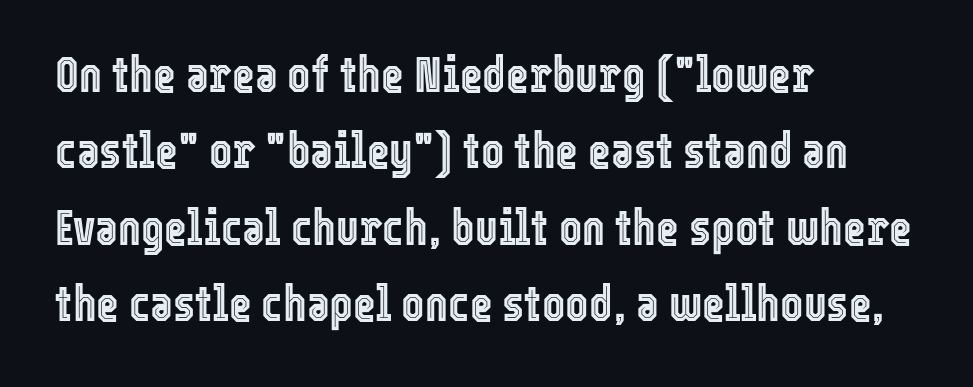
Notice how the passage keeps a crisp vertical edge on the left only. Any mark beneath the type? The region is blank. This is the regular roman posture of the typeface. The rows are spaced the way most documents space them. The letters sit at their default tracking, neither squeezed nor spread.
